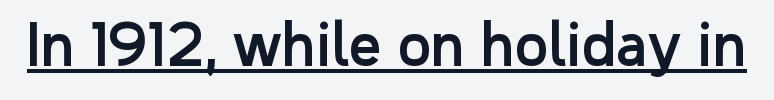
{"serif": "no", "italic": "no", "width": "normal", "stroke_contrast": "low", "x_height": "medium", "monospaced": "no", "underline": "yes", "letter_spacing": "normal", "letter_spacing_em": 0.0, "glyph_px": 57}
